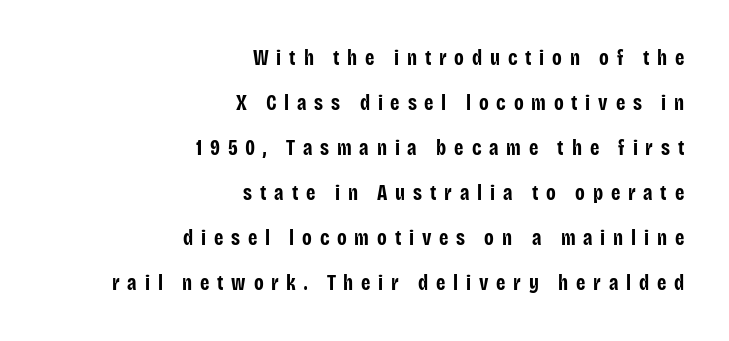
{"italic": "no", "bold": "yes", "underline": "no", "align": "right", "line_spacing": "loose", "line_spacing_ratio": 2.14, "letter_spacing": "wide", "letter_spacing_em": 0.37, "glyph_px": 21}
